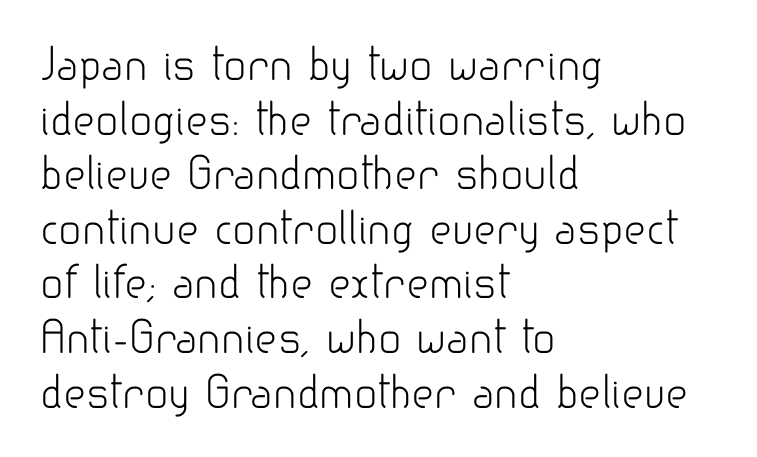
The image shows 43 px light sans-serif type, upright; set left-aligned, normal line spacing (1.27x), normal letter spacing, not underlined; low stroke contrast and a small x-height.
